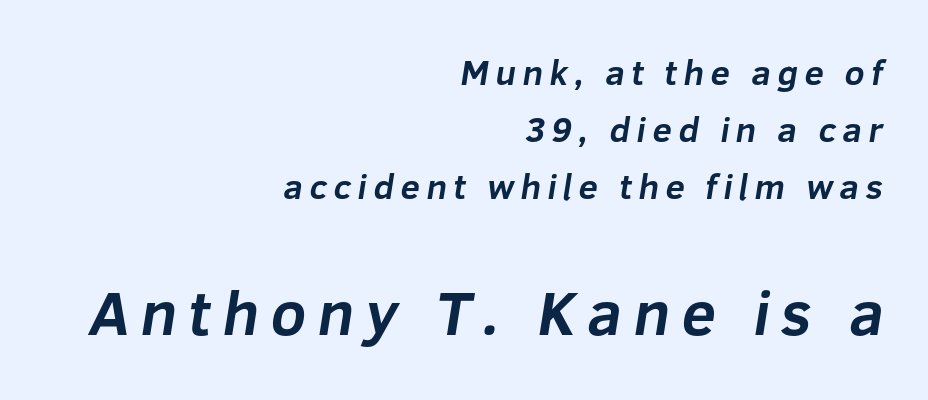
Q: Is the text bold? A: Yes.
Q: Is the typeface a serif or a sans-serif typeface? A: Sans-serif.
Q: Is the text underlined? A: No.
Q: How is the paragraph aligned? A: Right-aligned.
Q: Is the spacing between lines tight, normal or loose? A: Normal.
Q: Which block of text is set in a larger size, the first (top) or the second (bottom)? A: The second (bottom) one.
Q: Width (condensed, normal, or wide)? A: Normal.
Q: Stroke contrast? A: Low.
Q: x-height? A: Medium.
Q: Monospaced? A: No.
